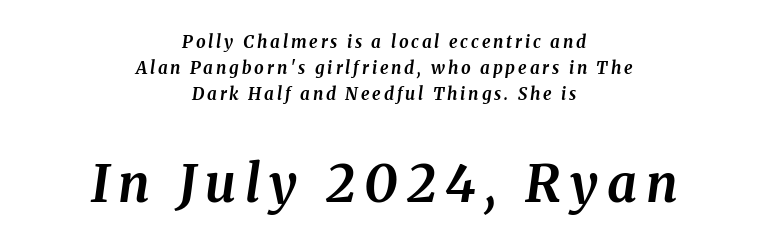
Q: Is the text bold? A: Yes.
Q: Is the text italic (slanted)? A: Yes, it leans right by about 8 degrees.
Q: Is the text underlined? A: No.
Q: How is the paragraph aligned? A: Centered.
Q: Is the spacing between lines tight, normal or loose? A: Normal.
Q: Which block of text is set in a larger size, the first (top) or the second (bottom)? A: The second (bottom) one.
Q: Width (condensed, normal, or wide)? A: Normal.
Q: Stroke contrast? A: Medium.
Q: x-height? A: Medium.
Q: Monospaced? A: No.
